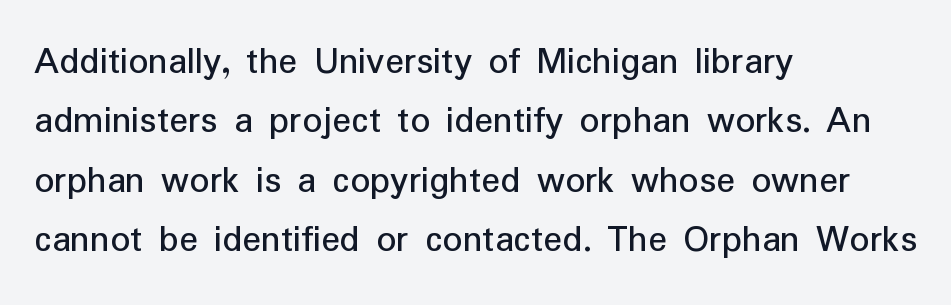
Letters have the restrained weight of plain body copy at most. Grotesque or geometric, the face here clearly has no serifs. Think of a printed novel: that variable character pitch is what you see here. This is roman type, the default non-slanted kind.
